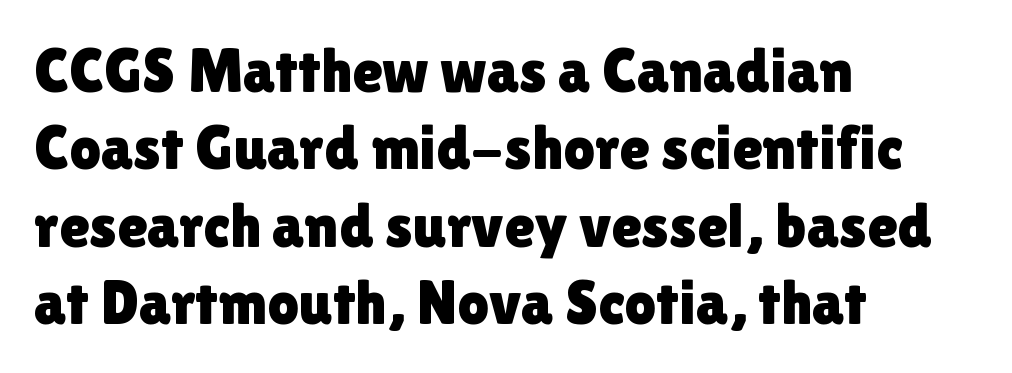
{"serif": "no", "italic": "no", "width": "normal", "x_height": "medium", "monospaced": "no", "underline": "no", "align": "left", "line_spacing": "normal", "line_spacing_ratio": 1.25, "letter_spacing": "normal", "letter_spacing_em": 0.0, "glyph_px": 62}
